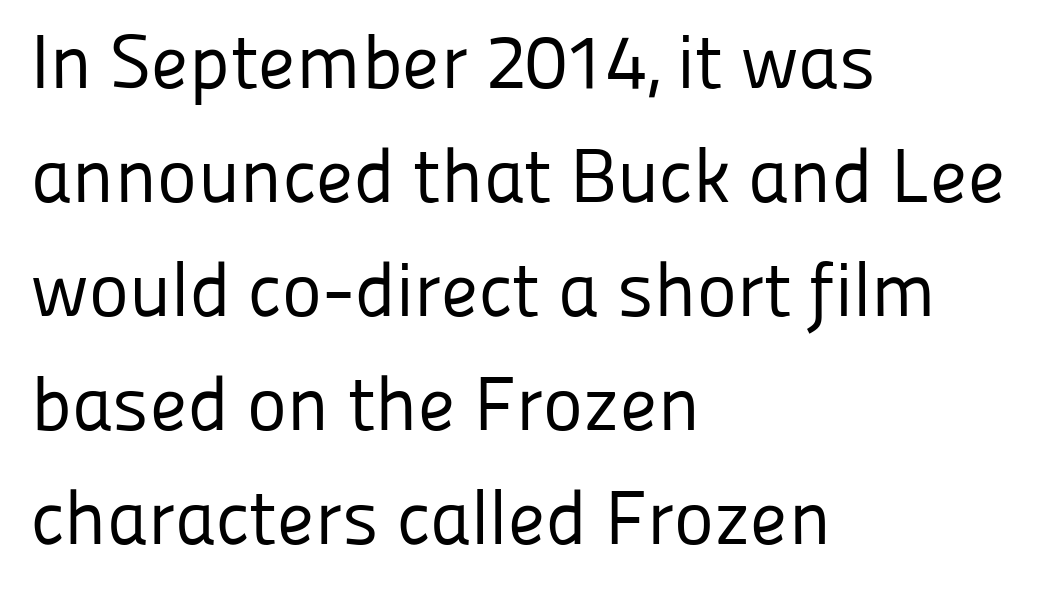
Q: Is the text bold? A: No.
Q: Is the text italic (slanted)? A: No, it is upright.
Q: Is the typeface a serif or a sans-serif typeface? A: Sans-serif.
Q: Is the text underlined? A: No.
Q: How is the paragraph aligned? A: Left-aligned.
Q: Is the spacing between letters normal or unusually wide? A: Normal.
Q: Is the spacing between lines tight, normal or loose? A: Normal.
Q: Width (condensed, normal, or wide)? A: Normal.
Q: Stroke contrast? A: Low.
Q: x-height? A: Medium.
Q: Monospaced? A: No.
